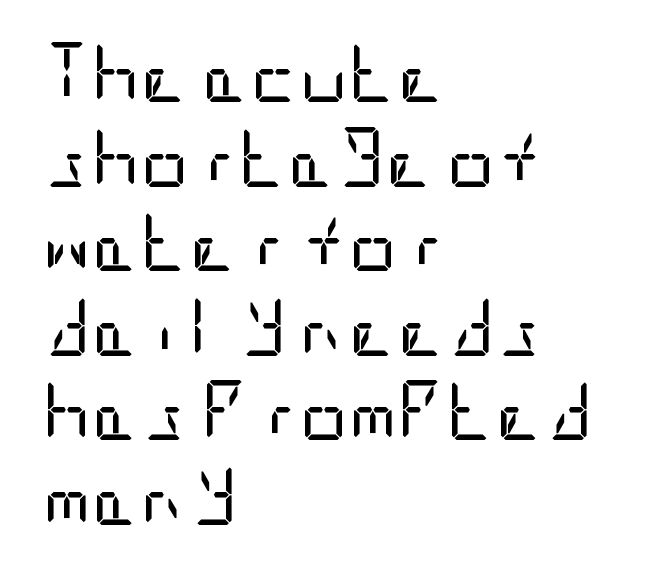
Q: Is the text bold? A: No.
Q: Is the text italic (slanted)? A: No, it is upright.
Q: Is the typeface a serif or a sans-serif typeface? A: Sans-serif.
Q: Is the text underlined? A: No.
Q: How is the paragraph aligned? A: Left-aligned.
Q: Is the spacing between letters normal or unusually wide? A: Normal.
Q: Is the spacing between lines tight, normal or loose? A: Normal.
Q: Width (condensed, normal, or wide)? A: Condensed.
Q: Stroke contrast? A: Low.
Q: x-height? A: Large.
